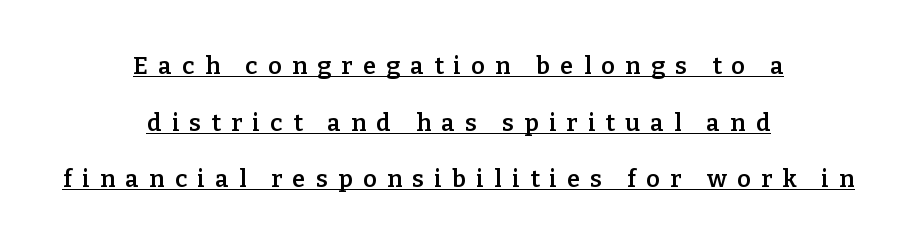
Visually the block forms a symmetrical silhouette, jagged on both flanks. Look at the tracking — it's clearly loosened, letters drifting apart. These characters rest on top of a visible drawn line. Designer's note — italics off, roman on.
